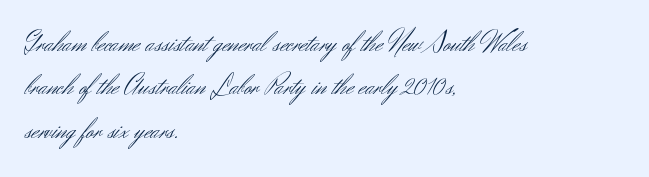
The image shows 29 px light sans-serif type; set left-aligned, normal line spacing (1.5x), normal letter spacing, not underlined; medium stroke contrast and a small x-height.
